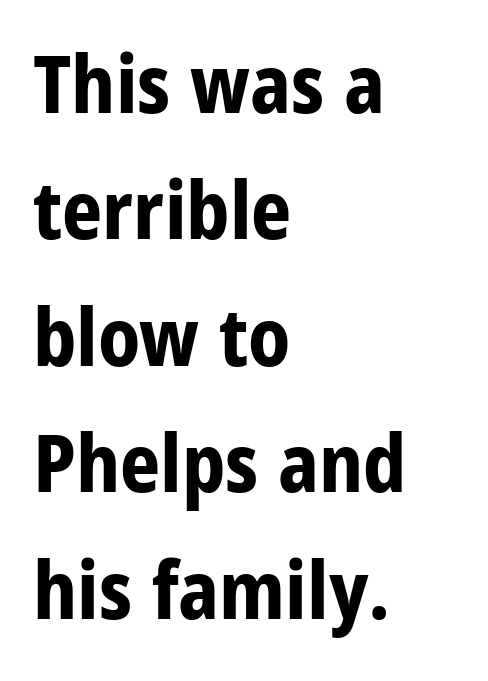
Letterform terminals end flat and unadorned throughout the passage. Proportional: the letters do not fall into vertical columns. You could call the tracking neutral — neither tight nor loose. The space directly below the letters is spotless. Caption: multi-line text, flush left, ragged right.
